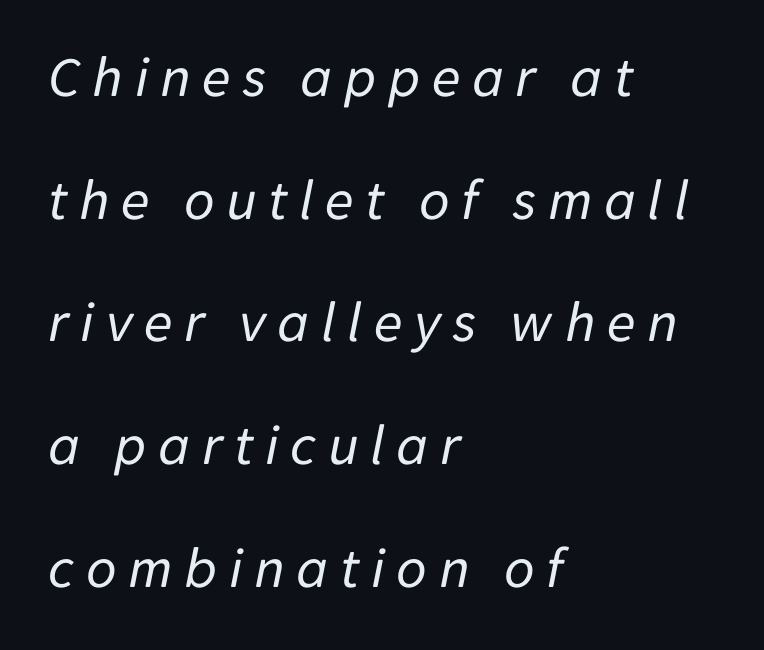
The image shows 59 px regular-weight type, italic (leaning right); set left-aligned, loose line spacing (2.08x), not underlined; low stroke contrast and a medium x-height.
